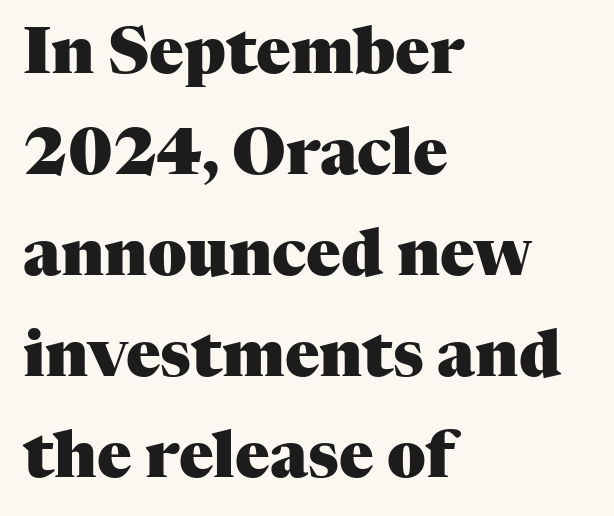
The image shows 64 px heavy serif type, upright; set left-aligned, normal line spacing (1.58x), normal letter spacing, not underlined; medium stroke contrast and a medium x-height.
